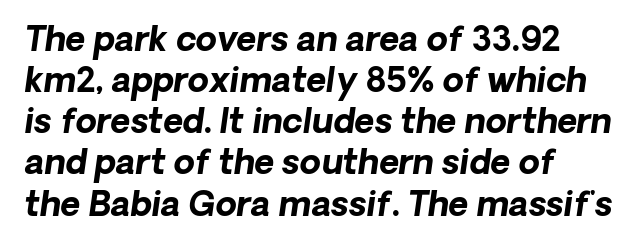
{"italic": "yes", "lean": "right", "slant_degrees": 8, "bold": "yes", "weight": "bold", "width": "normal", "stroke_contrast": "low", "x_height": "medium", "monospaced": "no", "underline": "no", "align": "left", "line_spacing_ratio": 1.21, "letter_spacing": "normal", "letter_spacing_em": 0.0, "glyph_px": 34}
